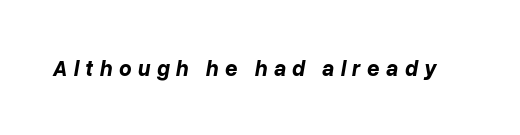
The image shows 22 px bold type, italic (leaning right); set unusually wide letter spacing (+0.29 em), not underlined.
